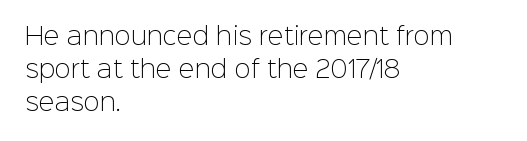
Q: Is the text bold? A: No.
Q: Is the text italic (slanted)? A: No, it is upright.
Q: Is the text underlined? A: No.
Q: How is the paragraph aligned? A: Left-aligned.
Q: Is the spacing between letters normal or unusually wide? A: Normal.
Q: Is the spacing between lines tight, normal or loose? A: Normal.
